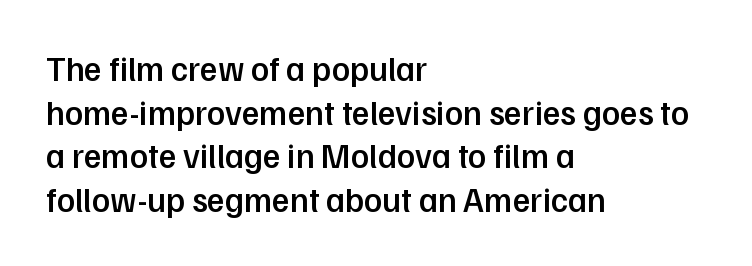
{"serif": "no", "italic": "no", "bold": "semi", "weight": "semibold", "width": "normal", "stroke_contrast": "low", "x_height": "medium", "monospaced": "no", "underline": "no", "align": "left", "line_spacing": "normal", "line_spacing_ratio": 1.28, "letter_spacing": "normal", "letter_spacing_em": 0.0, "glyph_px": 34}
